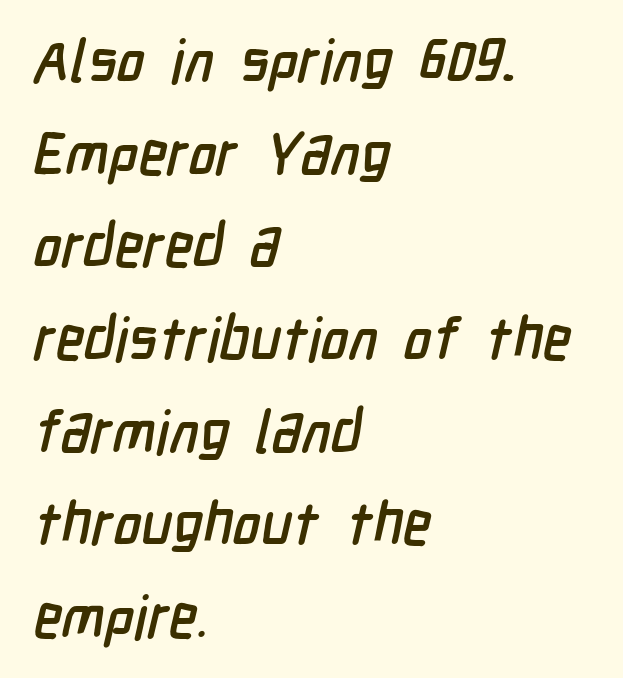
The image shows 59 px condensed sans-serif type; set left-aligned, normal line spacing (1.57x), normal letter spacing, not underlined; low stroke contrast and a medium x-height.
